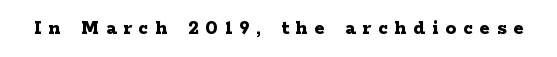
The image shows 21 px bold type, upright; set unusually wide letter spacing (+0.34 em), not underlined.
